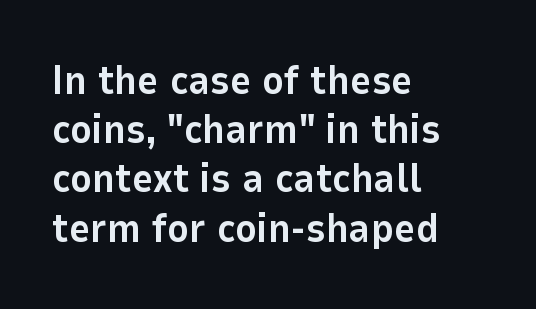
Horizontally, the lines are justified to the leading edge only. Descender tails drop into unmarked territory. The letterforms sit shoulder to shoulder at normal distance. The letters advance in unequal steps, a hallmark of proportional type. This is roman type, the default non-slanted kind.
